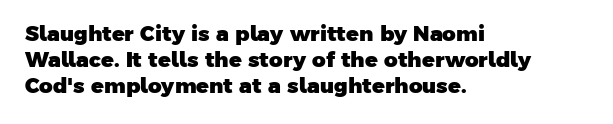
{"bold": "yes", "underline": "no", "align": "left", "line_spacing": "normal", "line_spacing_ratio": 1.25, "letter_spacing": "normal", "letter_spacing_em": 0.0, "glyph_px": 21}
